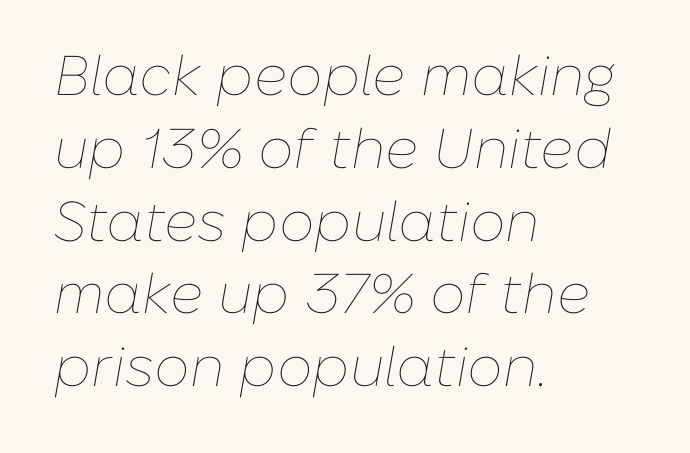
{"italic": "yes", "lean": "right", "slant_degrees": 10, "bold": "no", "weight": "thin", "width": "normal", "stroke_contrast": "low", "x_height": "medium", "monospaced": "no", "underline": "no", "align": "left", "line_spacing": "normal", "line_spacing_ratio": 1.3, "letter_spacing": "normal", "letter_spacing_em": 0.0, "glyph_px": 56}
